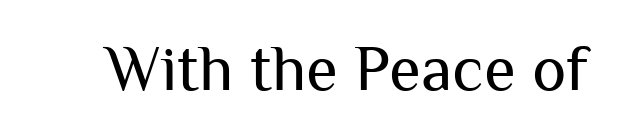
The image shows 65 px regular-weight sans-serif type, upright; set normal letter spacing, not underlined; medium stroke contrast and a medium x-height.
